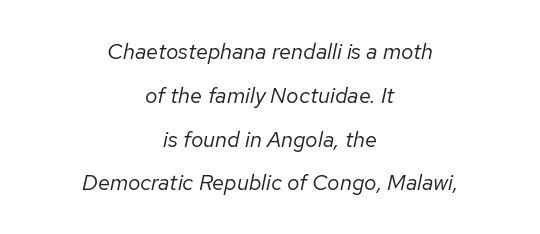
Layout note: lines centered. What stands out about the letter spacing? Nothing — it is the standard amount. The rendering applies a slant to the glyphs. Nothing heavy about these letters — not bold at all. Regarding leading, the lines here are spaced well apart.
